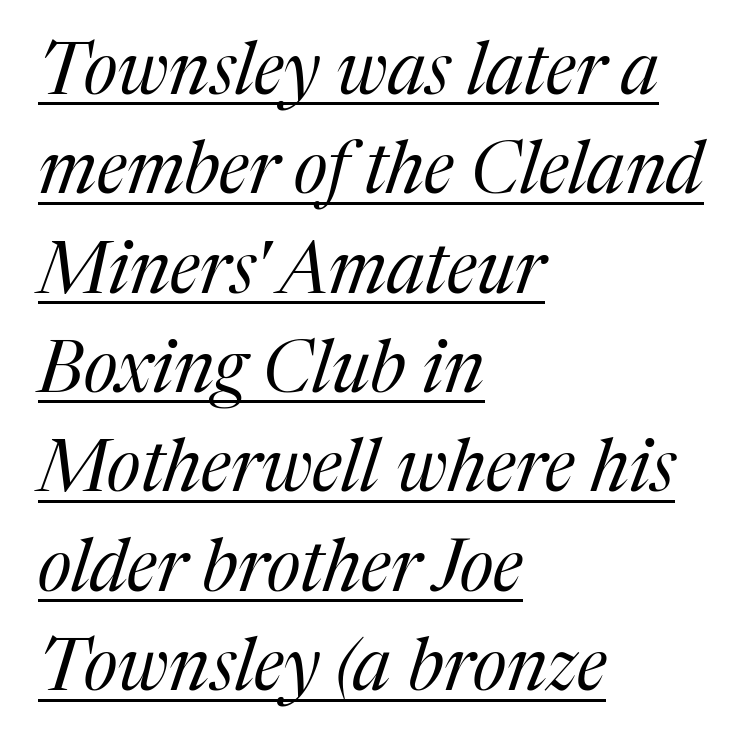
Q: Is the text bold? A: No.
Q: Is the text italic (slanted)? A: Yes, it leans right by about 17 degrees.
Q: Is the typeface a serif or a sans-serif typeface? A: Serif.
Q: Is the text underlined? A: Yes.
Q: How is the paragraph aligned? A: Left-aligned.
Q: Is the spacing between letters normal or unusually wide? A: Normal.
Q: Is the spacing between lines tight, normal or loose? A: Normal.
Q: Width (condensed, normal, or wide)? A: Normal.
Q: Stroke contrast? A: Medium.
Q: x-height? A: Medium.
Q: Monospaced? A: No.
